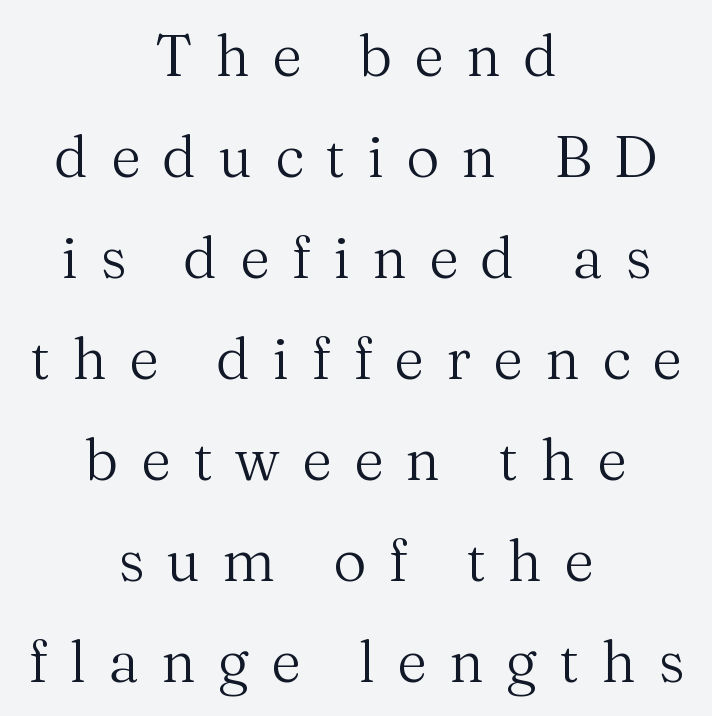
The image shows 58 px regular-weight serif type, upright; set centered, line spacing 1.74x, unusually wide letter spacing (+0.38 em), not underlined; medium stroke contrast and a medium x-height.
